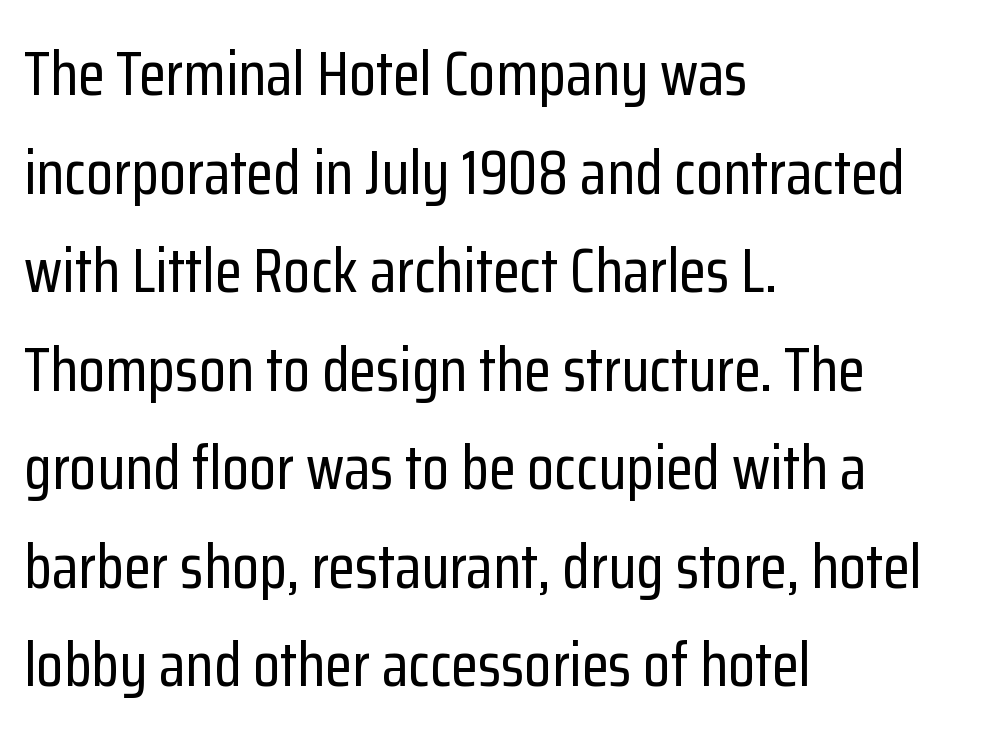
Q: Is the text italic (slanted)? A: No, it is upright.
Q: Is the typeface a serif or a sans-serif typeface? A: Sans-serif.
Q: Is the text underlined? A: No.
Q: How is the paragraph aligned? A: Left-aligned.
Q: Is the spacing between letters normal or unusually wide? A: Normal.
Q: Is the spacing between lines tight, normal or loose? A: Normal.
Q: Width (condensed, normal, or wide)? A: Condensed.
Q: Stroke contrast? A: Low.
Q: x-height? A: Medium.
Q: Monospaced? A: No.
